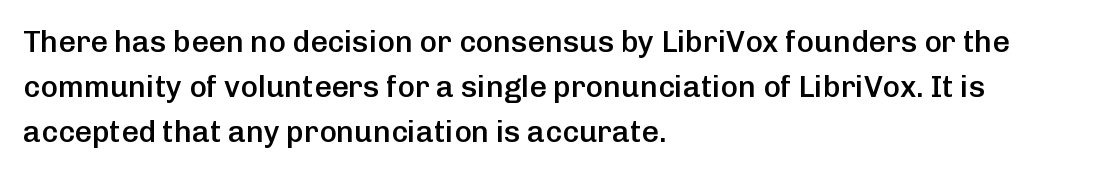
{"serif": "no", "italic": "no", "bold": "semi", "weight": "semibold", "width": "normal", "stroke_contrast": "low", "x_height": "medium", "monospaced": "no", "underline": "no", "align": "left", "line_spacing": "normal", "line_spacing_ratio": 1.5, "letter_spacing": "normal", "letter_spacing_em": 0.0, "glyph_px": 30}
